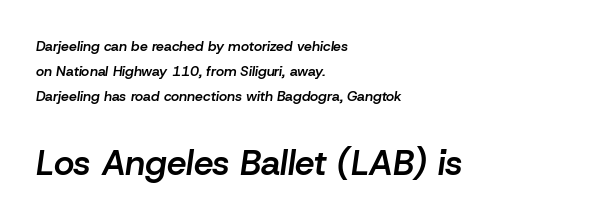
The image shows 35 px semibold type, italic (leaning right); set left-aligned, line spacing 1.79x, normal letter spacing, not underlined; the second (bottom) block is 2.5x larger; low stroke contrast and a medium x-height.
